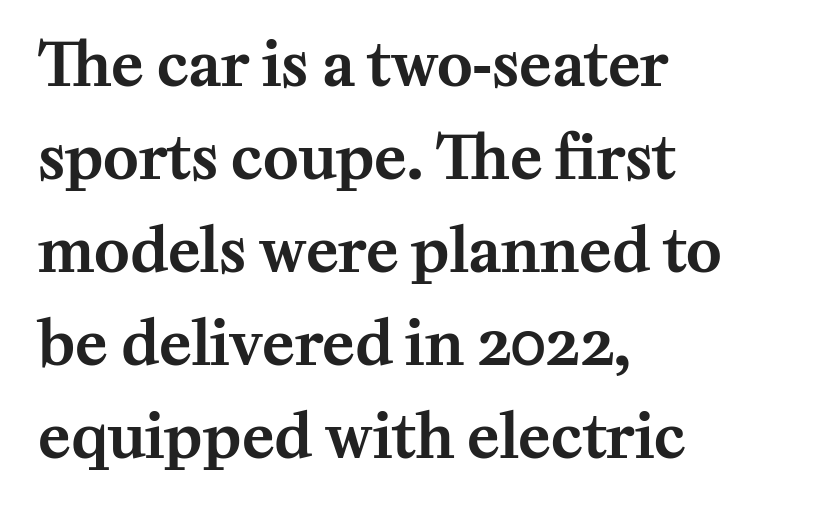
Whoever set this chose a conventional vertical rhythm. Small tapered or slab feet sit at the stroke ends, so this counts as serif. Nothing unusual about the tracking: characters are spaced as the font intends. One-word summary of the alignment: left. The strip under each line holds only bare page. Note the varied advance widths — an 'i' is clearly narrower than an 'm'.
